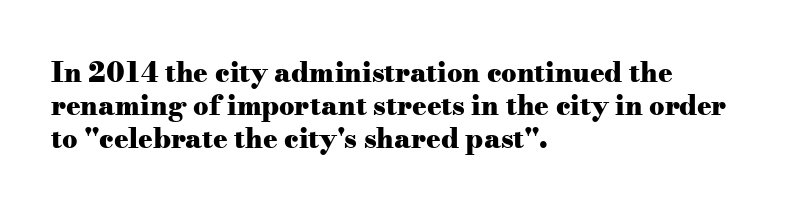
The image shows 27 px bold type, upright; set left-aligned, line spacing 1.22x, normal letter spacing, not underlined.
